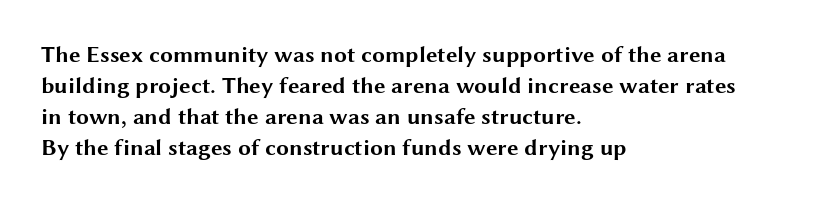
{"italic": "no", "bold": "yes", "underline": "no", "align": "left", "line_spacing": "normal", "line_spacing_ratio": 1.35, "letter_spacing": "normal", "letter_spacing_em": 0.0, "glyph_px": 23}
